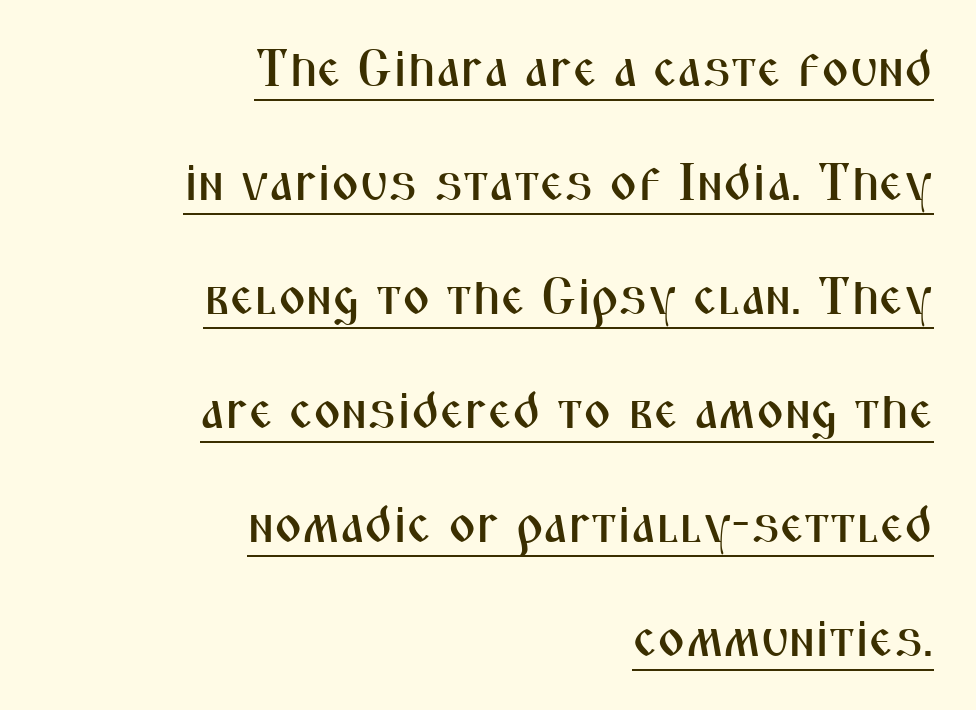
{"serif": "no", "italic": "no", "width": "condensed", "stroke_contrast": "medium", "x_height": "medium", "monospaced": "no", "underline": "yes", "align": "right", "line_spacing": "loose", "line_spacing_ratio": 2.15, "letter_spacing": "normal", "letter_spacing_em": 0.0, "glyph_px": 53}
